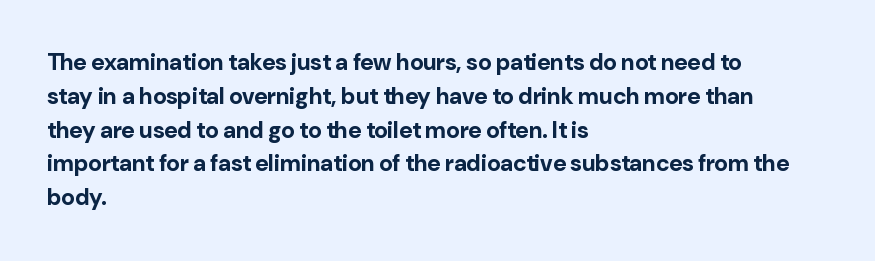
The image shows 23 px bold type, upright; set left-aligned, normal line spacing (1.47x), normal letter spacing, not underlined.
